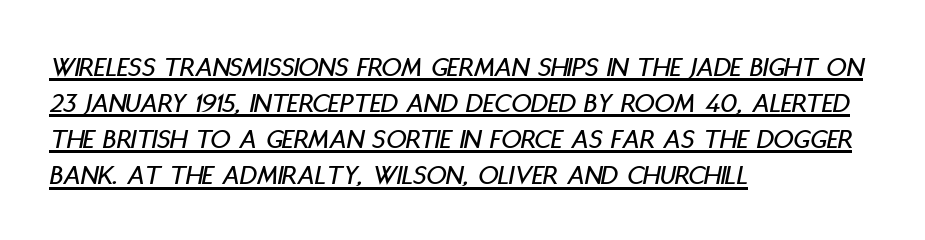
This sample is left-justified, so line endings fall wherever the words run out. The words here are underlined. Quick note: italic. Tracking value appears to be zero — textbook default spacing. The designer left line spacing at the default. Here the designer chose a conventional face with non-uniform glyph widths.
